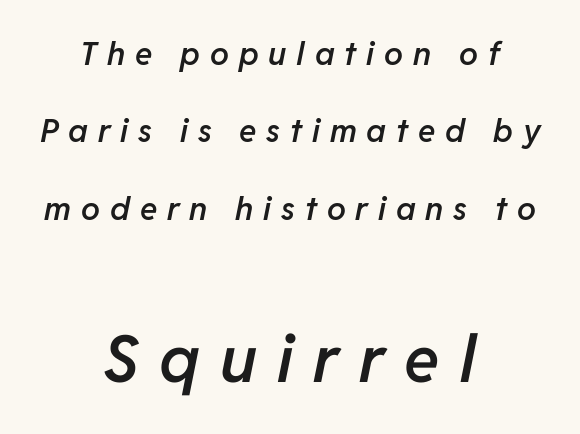
Here the glyphs are tracked loosely, breaking word shapes into spaced letters. The more generous point size was reserved for the lower chunk. Bare-footed words on every line. Weight check: semibold — heavier than regular, not quite bold.
